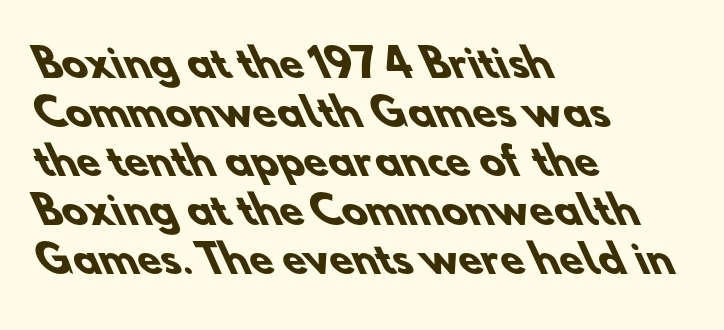
The image shows 38 px heavy sans-serif type; set left-aligned, normal line spacing (1.29x), normal letter spacing, not underlined; low stroke contrast and a small x-height.
